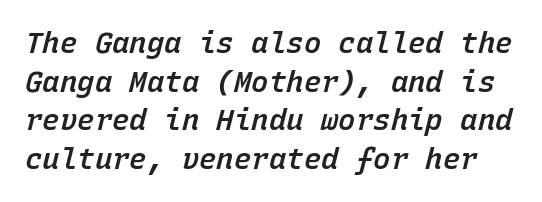
These lines are rendered in a fixed-pitch font. The string is rendered with underlining switched off. This rendering leaves character spacing at its baseline value. A semibold gives these letters moderate extra thickness, short of bold. Notice how descenders clear the ascenders below comfortably — that's standard leading.
